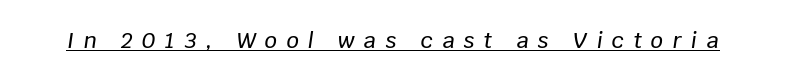
These lines were composed using italics. Check the space under the baseline: a stroke is drawn there. This rendering widens character spacing well past its baseline value.
